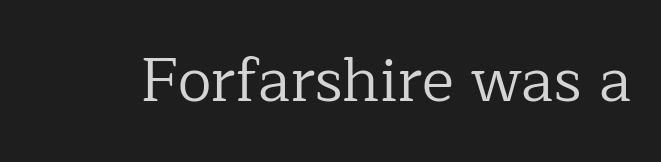
Letterform terminals end in serifs throughout the passage. No chunkiness to these letters — they're not bold. Characters remain perfectly vertical along every line. Characters follow at the spacing the type designer built in. Think of a printed novel: that variable character pitch is what you see here.
